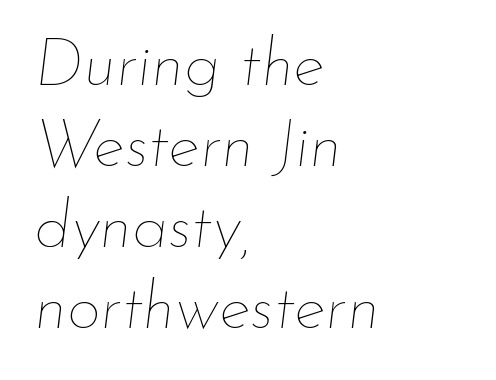
{"italic": "yes", "lean": "right", "slant_degrees": 7, "bold": "no", "weight": "thin", "width": "normal", "stroke_contrast": "low", "x_height": "small", "monospaced": "no", "underline": "no", "align": "left", "line_spacing_ratio": 1.21, "letter_spacing": "normal", "letter_spacing_em": 0.0, "glyph_px": 67}
